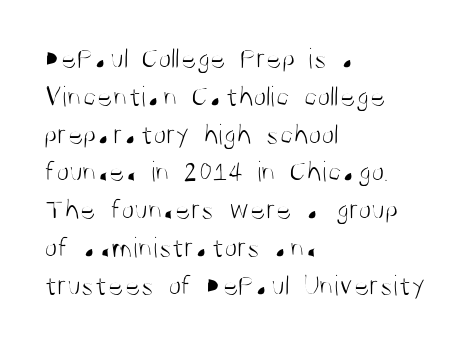
{"serif": "no", "italic": "no", "bold": "no", "weight": "light", "width": "condensed", "stroke_contrast": "medium", "x_height": "large", "monospaced": "no", "underline": "no", "align": "left", "line_spacing": "normal", "line_spacing_ratio": 1.26, "letter_spacing": "normal", "letter_spacing_em": 0.0, "glyph_px": 30}
